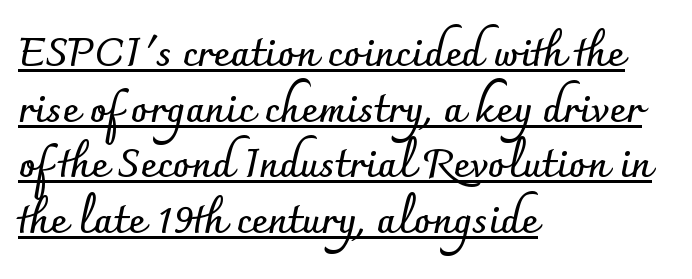
The image shows 40 px semibold sans-serif type; set left-aligned, normal line spacing (1.39x), normal letter spacing, underlined; low stroke contrast and a small x-height.
